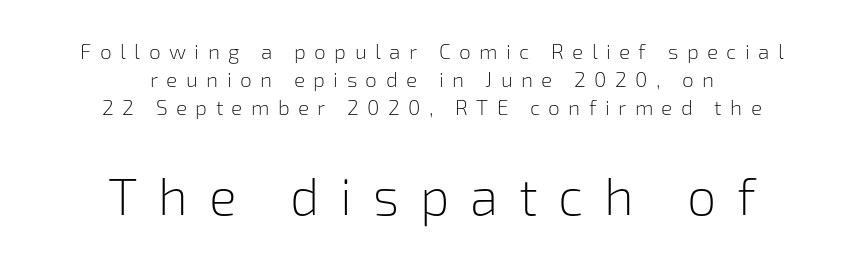
Q: Is the text bold? A: No.
Q: Is the text italic (slanted)? A: No, it is upright.
Q: Is the typeface a serif or a sans-serif typeface? A: Sans-serif.
Q: Is the text underlined? A: No.
Q: How is the paragraph aligned? A: Centered.
Q: Is the spacing between letters normal or unusually wide? A: Unusually wide.
Q: Is the spacing between lines tight, normal or loose? A: Normal.
Q: Which block of text is set in a larger size, the first (top) or the second (bottom)? A: The second (bottom) one.
Q: Width (condensed, normal, or wide)? A: Normal.
Q: Stroke contrast? A: Low.
Q: x-height? A: Medium.
Q: Monospaced? A: No.
